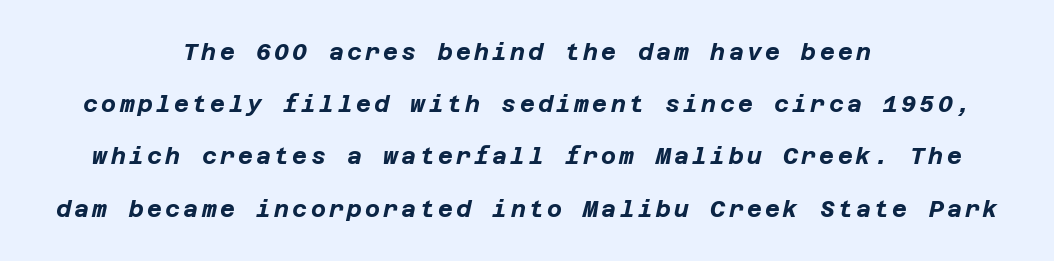
{"italic": "yes", "lean": "right", "slant_degrees": 12, "bold": "yes", "underline": "no", "align": "center", "line_spacing": "loose", "line_spacing_ratio": 2.27, "glyph_px": 23}
